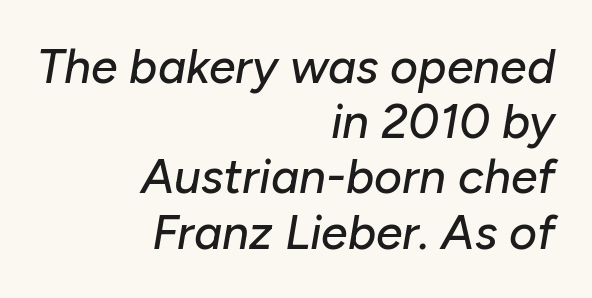
Q: Is the text italic (slanted)? A: Yes, it leans right by about 10 degrees.
Q: Is the text underlined? A: No.
Q: How is the paragraph aligned? A: Right-aligned.
Q: Is the spacing between letters normal or unusually wide? A: Normal.
Q: Is the spacing between lines tight, normal or loose? A: Tight.
Q: Width (condensed, normal, or wide)? A: Normal.
Q: Stroke contrast? A: Low.
Q: x-height? A: Medium.
Q: Monospaced? A: No.
